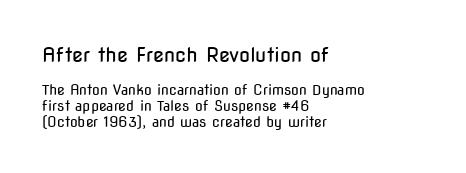
Q: Is the text bold? A: No.
Q: Is the text italic (slanted)? A: No, it is upright.
Q: Is the text underlined? A: No.
Q: How is the paragraph aligned? A: Left-aligned.
Q: Is the spacing between letters normal or unusually wide? A: Normal.
Q: Is the spacing between lines tight, normal or loose? A: Tight.
Q: Which block of text is set in a larger size, the first (top) or the second (bottom)? A: The first (top) one.
